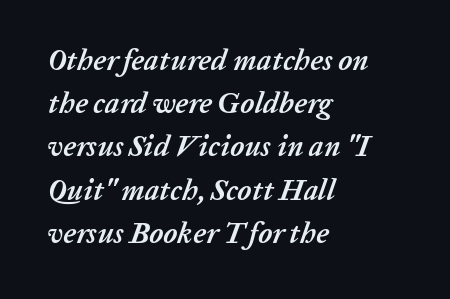
The image shows 29 px semibold type, italic (leaning right); set left-aligned, normal line spacing (1.49x), normal letter spacing, not underlined; low stroke contrast and a medium x-height.
